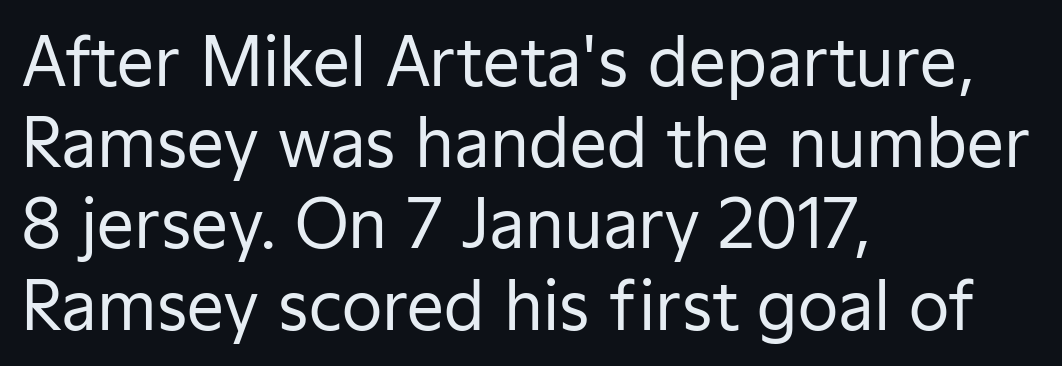
{"serif": "no", "italic": "no", "bold": "no", "weight": "regular", "width": "normal", "stroke_contrast": "low", "x_height": "medium", "monospaced": "no", "underline": "no", "align": "left", "line_spacing_ratio": 1.23, "letter_spacing": "normal", "letter_spacing_em": 0.0, "glyph_px": 66}
